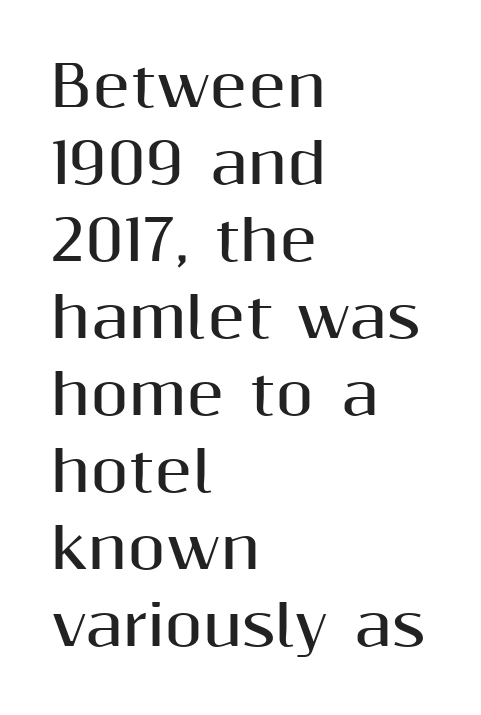
Serifs: no, the terminals of the letterforms are clean. Look at the stroke-to-counter ratio: heavy, a bold. The lines are quadded left. Anything drawn beneath the words? Only blank space. Successive baselines arrive at the customary interval. Character widths vary here, with narrow letters taking less room than wide ones.
